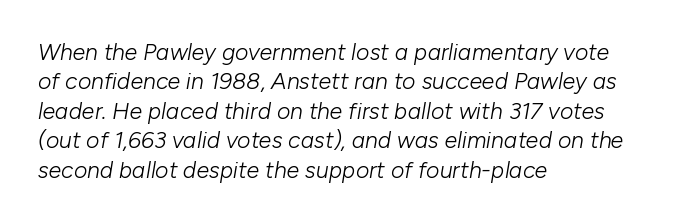
{"italic": "yes", "lean": "right", "slant_degrees": 10, "bold": "no", "underline": "no", "align": "left", "line_spacing": "normal", "line_spacing_ratio": 1.28, "letter_spacing": "normal", "letter_spacing_em": 0.0, "glyph_px": 23}
